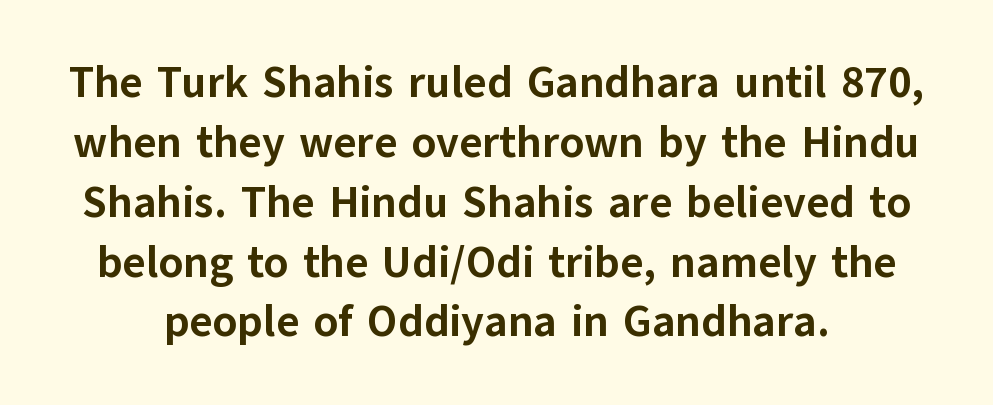
{"serif": "no", "italic": "no", "bold": "yes", "weight": "bold", "width": "normal", "stroke_contrast": "low", "x_height": "medium", "monospaced": "no", "underline": "no", "line_spacing": "normal", "line_spacing_ratio": 1.36, "letter_spacing": "normal", "letter_spacing_em": 0.0, "glyph_px": 44}
